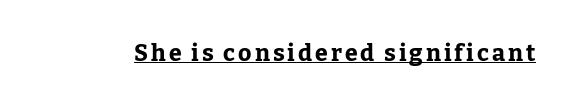
{"italic": "no", "bold": "yes", "underline": "yes", "glyph_px": 23}
